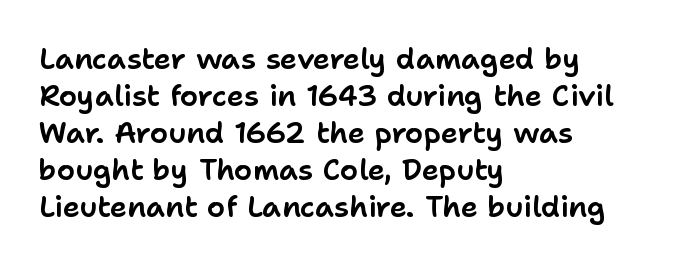
Has an underline been added? It has not. Is the letter spacing exaggerated? No — it looks like the ordinary default. Is this a fixed-width face? No — the glyphs have proportional, varying widths. It's the straight-up-and-down kind of type. Horizontally, the lines are justified to the leading edge only.
